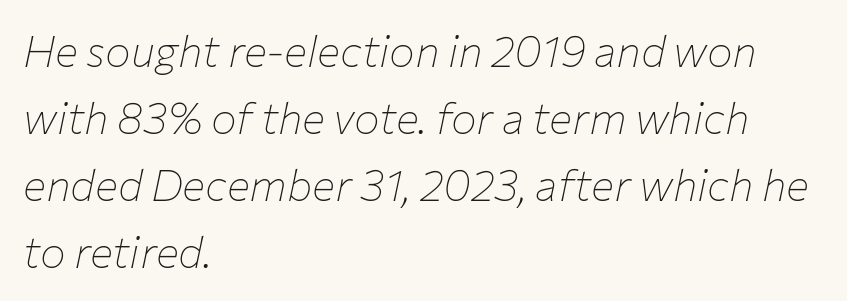
Q: Is the text bold? A: No.
Q: Is the text italic (slanted)? A: Yes, it leans right by about 12 degrees.
Q: Is the text underlined? A: No.
Q: How is the paragraph aligned? A: Left-aligned.
Q: Is the spacing between letters normal or unusually wide? A: Normal.
Q: Is the spacing between lines tight, normal or loose? A: Normal.
Q: Width (condensed, normal, or wide)? A: Normal.
Q: Stroke contrast? A: Low.
Q: x-height? A: Medium.
Q: Monospaced? A: No.
